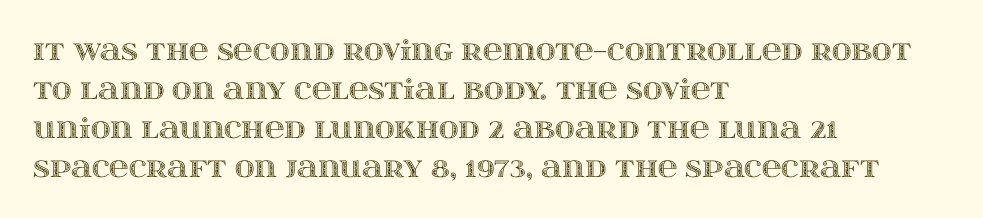
{"italic": "no", "underline": "no", "align": "left", "line_spacing": "normal", "line_spacing_ratio": 1.44, "letter_spacing": "normal", "letter_spacing_em": 0.0, "glyph_px": 27}
